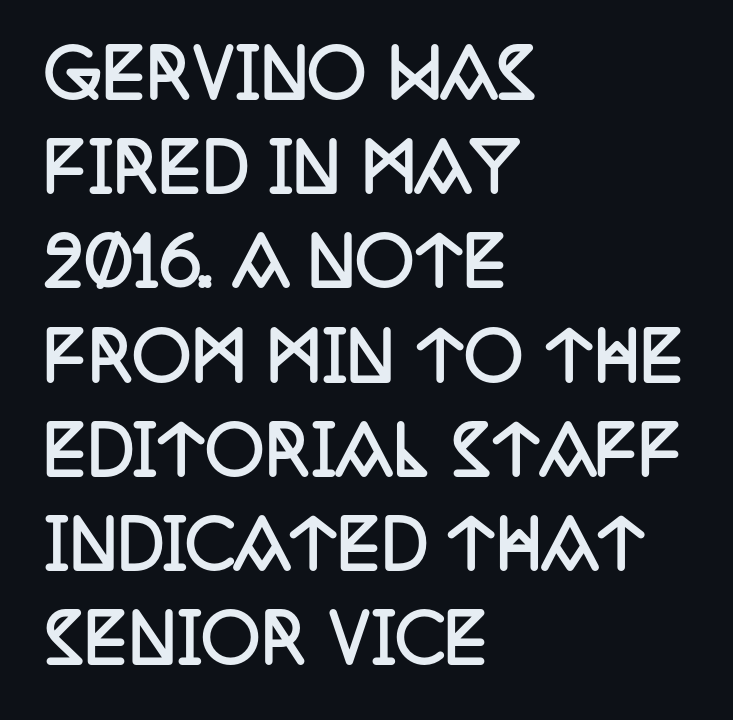
Q: Is the text bold? A: Yes.
Q: Is the text italic (slanted)? A: No, it is upright.
Q: Is the typeface a serif or a sans-serif typeface? A: Serif.
Q: Is the text underlined? A: No.
Q: How is the paragraph aligned? A: Left-aligned.
Q: Is the spacing between letters normal or unusually wide? A: Normal.
Q: Is the spacing between lines tight, normal or loose? A: Normal.
Q: Width (condensed, normal, or wide)? A: Condensed.
Q: Stroke contrast? A: Low.
Q: x-height? A: Large.
Q: Monospaced? A: No.
